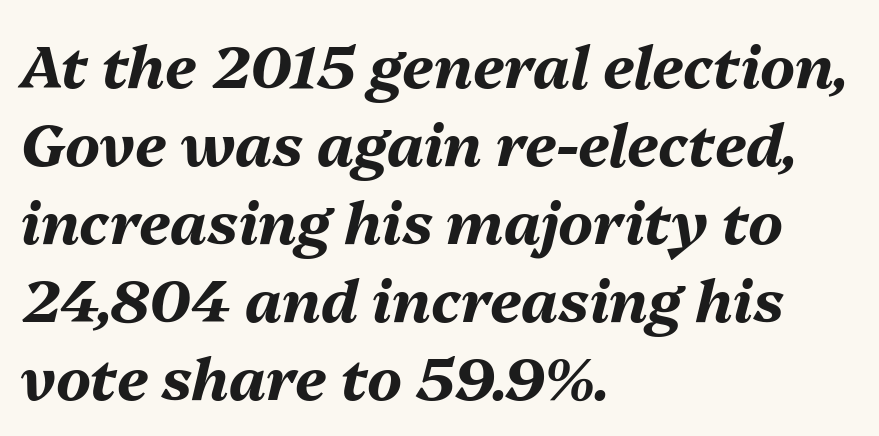
The face used here is proportionally spaced, like ordinary book or web type. There's an unmistakable incline to the writing here. Is the letter spacing exaggerated? No — it looks like the ordinary default. Quick note: interline space is typical.
